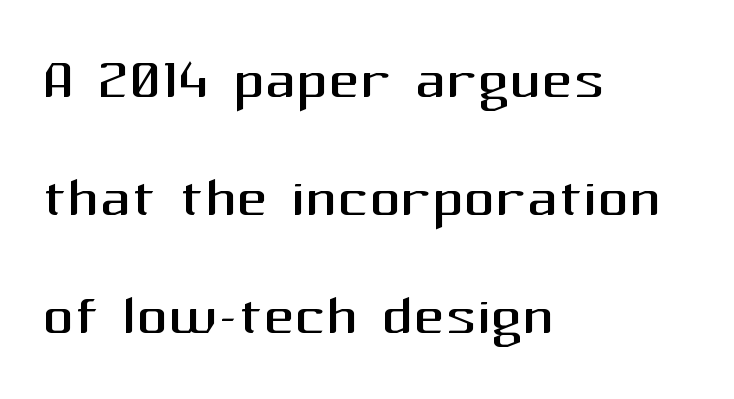
Is this a heavy cut? Hardly; it is regular or lighter. The passage shown is not underscored anywhere. This rendering employs a face without finishing strokes, i.e., a sans-serif. In CSS terms this would be text-align: left.
